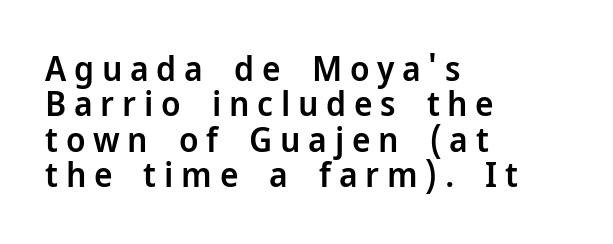
{"serif": "no", "italic": "no", "bold": "semi", "weight": "semibold", "width": "normal", "stroke_contrast": "low", "x_height": "medium", "monospaced": "no", "underline": "no", "align": "left", "line_spacing": "tight", "line_spacing_ratio": 1.01, "letter_spacing": "wide", "letter_spacing_em": 0.22, "glyph_px": 35}
